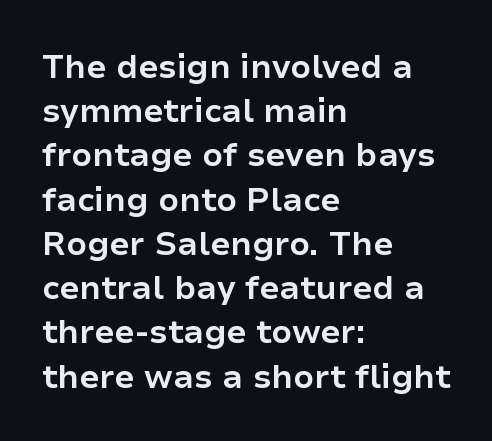
The image shows 33 px bold sans-serif type, upright; set left-aligned, normal line spacing (1.34x), normal letter spacing, not underlined; low stroke contrast and a medium x-height.
